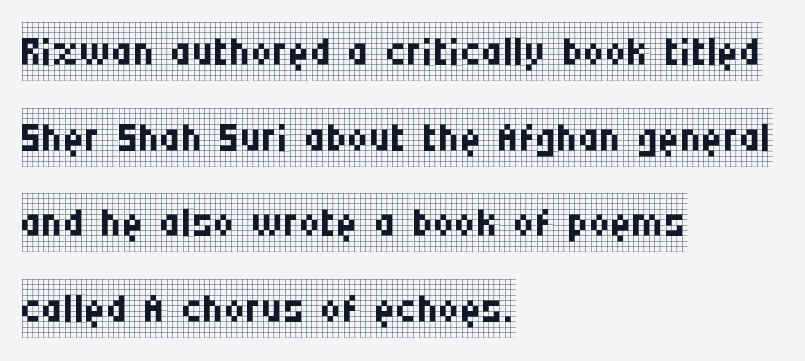
{"serif": "yes", "italic": "no", "bold": "no", "weight": "regular", "width": "condensed", "stroke_contrast": "low", "x_height": "large", "monospaced": "no", "underline": "no", "align": "left", "line_spacing": "normal", "line_spacing_ratio": 1.45, "letter_spacing": "normal", "letter_spacing_em": 0.0, "glyph_px": 59}
